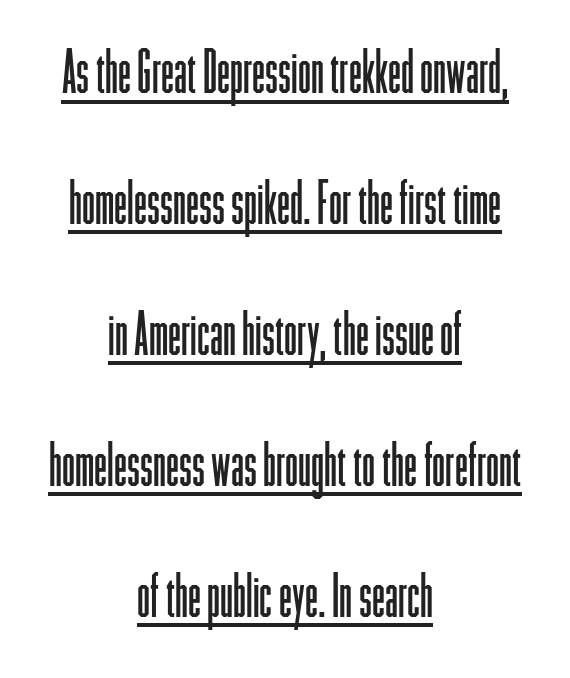
{"serif": "no", "italic": "no", "bold": "no", "weight": "light", "width": "condensed", "stroke_contrast": "low", "x_height": "medium", "monospaced": "no", "underline": "yes", "align": "center", "line_spacing": "loose", "line_spacing_ratio": 2.22, "letter_spacing": "normal", "letter_spacing_em": 0.0, "glyph_px": 59}
